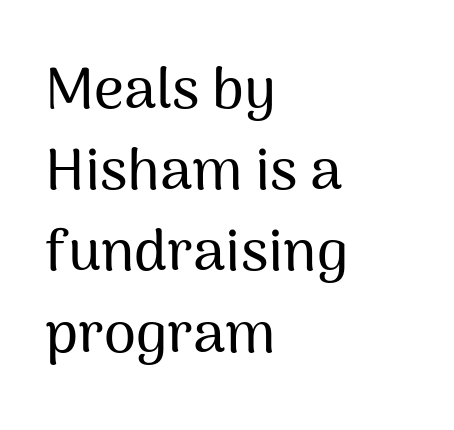
{"serif": "no", "italic": "no", "width": "normal", "stroke_contrast": "medium", "x_height": "medium", "monospaced": "no", "underline": "no", "align": "left", "line_spacing": "normal", "line_spacing_ratio": 1.4, "letter_spacing": "normal", "letter_spacing_em": 0.0, "glyph_px": 58}
